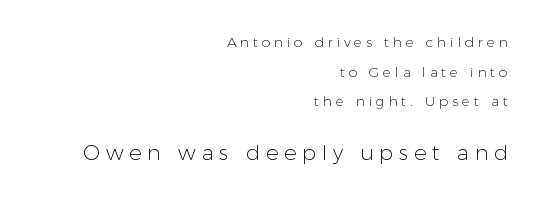
Where is the straight margin? On the right. How are the letters spaced? Widely, with obvious added tracking. No extra ink here — the face is not bold. Is there much room between lines? Yes — plenty of vertical air separates them.
